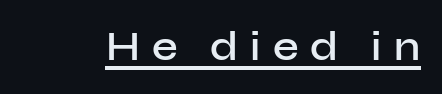
Q: Is the text bold? A: Semi-bold.
Q: Is the text italic (slanted)? A: No, it is upright.
Q: Is the typeface a serif or a sans-serif typeface? A: Sans-serif.
Q: Is the text underlined? A: Yes.
Q: Is the spacing between letters normal or unusually wide? A: Unusually wide.
Q: Width (condensed, normal, or wide)? A: Normal.
Q: Stroke contrast? A: Low.
Q: x-height? A: Medium.
Q: Monospaced? A: No.
